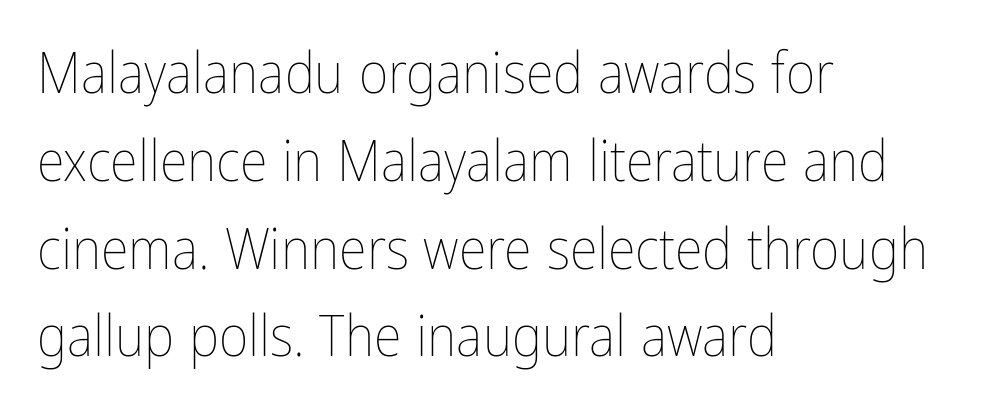
The image shows 57 px thin, condensed type, upright; set left-aligned, normal line spacing (1.54x), normal letter spacing, not underlined; low stroke contrast and a medium x-height.
